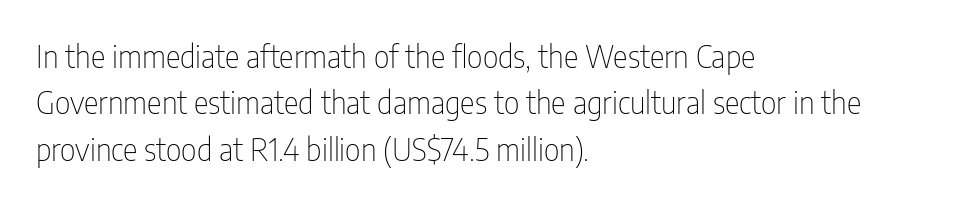
The image shows 31 px thin, condensed sans-serif type, upright; set left-aligned, normal line spacing (1.5x), normal letter spacing, not underlined; low stroke contrast and a medium x-height.
